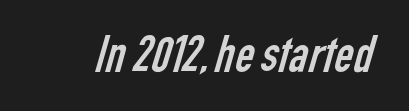
The image shows 52 px regular-weight, condensed sans-serif type; set normal letter spacing, not underlined; low stroke contrast and a medium x-height.
